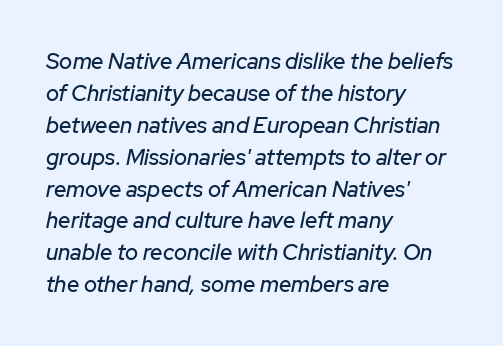
Q: Is the text italic (slanted)? A: Yes, it leans right by about 12 degrees.
Q: Is the text underlined? A: No.
Q: How is the paragraph aligned? A: Left-aligned.
Q: Is the spacing between letters normal or unusually wide? A: Normal.
Q: Is the spacing between lines tight, normal or loose? A: Normal.
